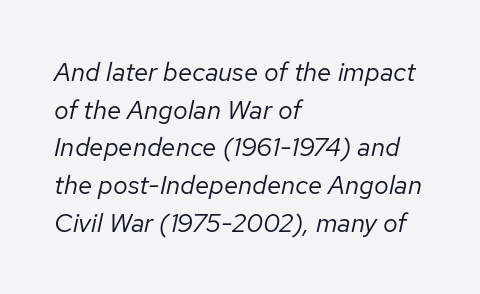
The image shows 26 px text type, italic (leaning right); set left-aligned, normal line spacing (1.45x), normal letter spacing, not underlined.
